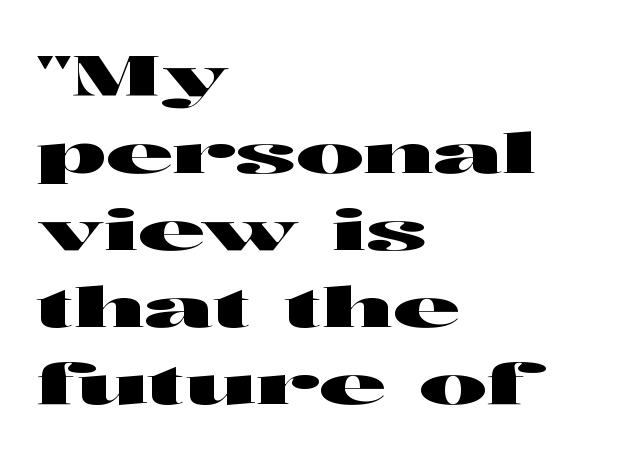
The image shows 57 px wide sans-serif type, upright; set left-aligned, normal line spacing (1.35x), normal letter spacing, not underlined; high stroke contrast and a medium x-height.
